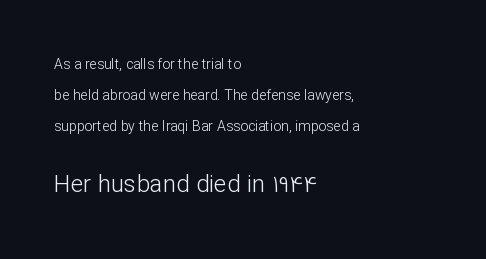
Q: Is the text bold? A: No.
Q: Is the text italic (slanted)? A: No, it is upright.
Q: Is the text underlined? A: No.
Q: How is the paragraph aligned? A: Left-aligned.
Q: Is the spacing between letters normal or unusually wide? A: Normal.
Q: Is the spacing between lines tight, normal or loose? A: Loose.
Q: Which block of text is set in a larger size, the first (top) or the second (bottom)? A: The second (bottom) one.
